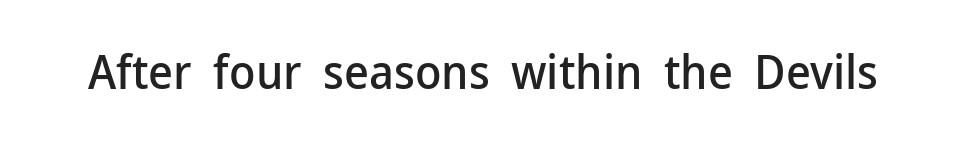
The image shows 48 px sans-serif type, upright; set normal letter spacing, not underlined; low stroke contrast and a medium x-height.
